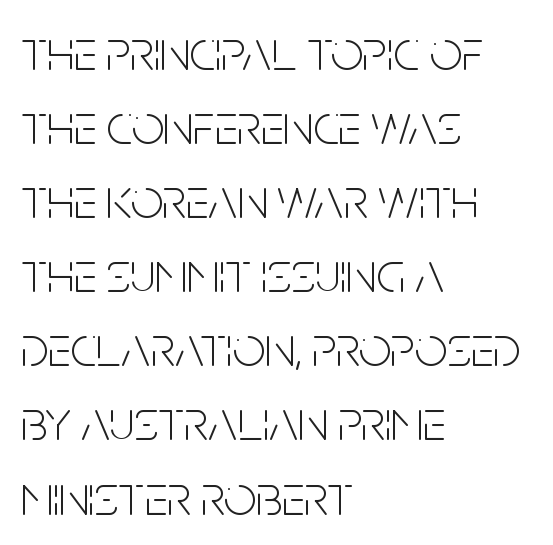
Q: Is the text bold? A: No.
Q: Is the text italic (slanted)? A: No, it is upright.
Q: Is the typeface a serif or a sans-serif typeface? A: Sans-serif.
Q: Is the text underlined? A: No.
Q: How is the paragraph aligned? A: Left-aligned.
Q: Is the spacing between letters normal or unusually wide? A: Normal.
Q: Is the spacing between lines tight, normal or loose? A: Normal.
Q: Width (condensed, normal, or wide)? A: Condensed.
Q: Stroke contrast? A: Low.
Q: x-height? A: Large.
Q: Monospaced? A: No.
